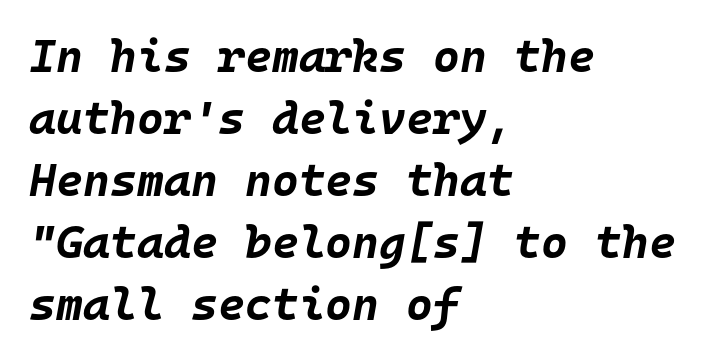
Q: Is the text bold? A: Yes.
Q: Is the text italic (slanted)? A: Yes, it leans right by about 10 degrees.
Q: Is the text underlined? A: No.
Q: How is the paragraph aligned? A: Left-aligned.
Q: Is the spacing between letters normal or unusually wide? A: Normal.
Q: Is the spacing between lines tight, normal or loose? A: Normal.
Q: Width (condensed, normal, or wide)? A: Normal.
Q: Stroke contrast? A: Low.
Q: x-height? A: Large.
Q: Monospaced? A: Yes.
